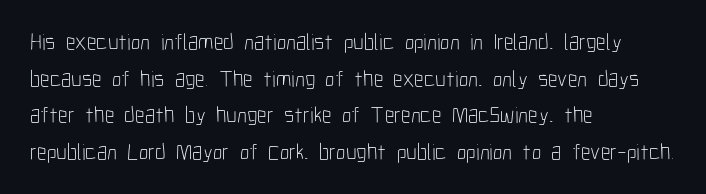
Q: Is the text bold? A: No.
Q: Is the text italic (slanted)? A: No, it is upright.
Q: Is the text underlined? A: No.
Q: How is the paragraph aligned? A: Left-aligned.
Q: Is the spacing between letters normal or unusually wide? A: Normal.
Q: Is the spacing between lines tight, normal or loose? A: Normal.
